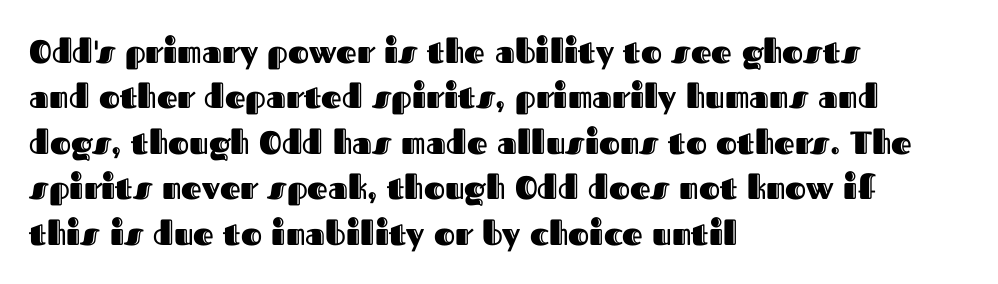
Q: Is the text italic (slanted)? A: No, it is upright.
Q: Is the text underlined? A: No.
Q: How is the paragraph aligned? A: Left-aligned.
Q: Is the spacing between letters normal or unusually wide? A: Normal.
Q: Is the spacing between lines tight, normal or loose? A: Normal.
Q: Width (condensed, normal, or wide)? A: Normal.
Q: x-height? A: Medium.
Q: Monospaced? A: No.
